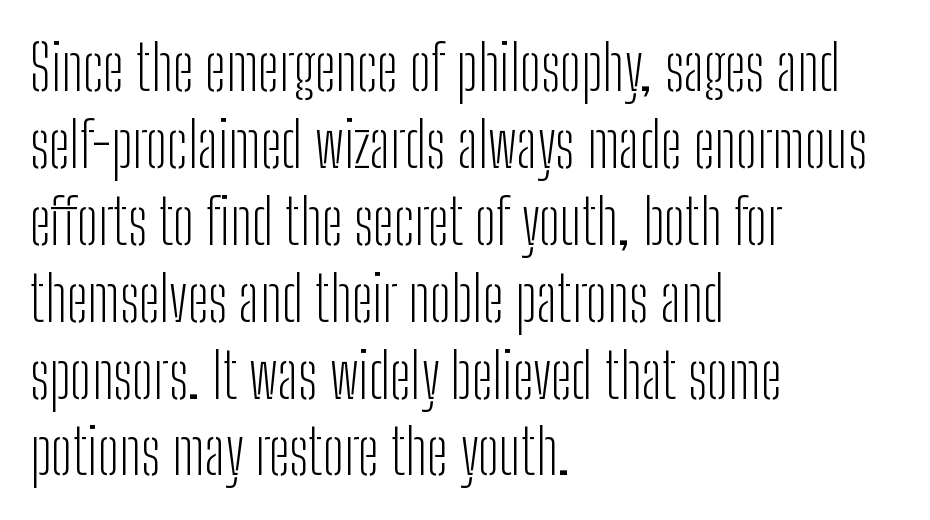
The image shows 62 px light, condensed sans-serif type, upright; set left-aligned, line spacing 1.24x, normal letter spacing, not underlined; low stroke contrast and a medium x-height.
